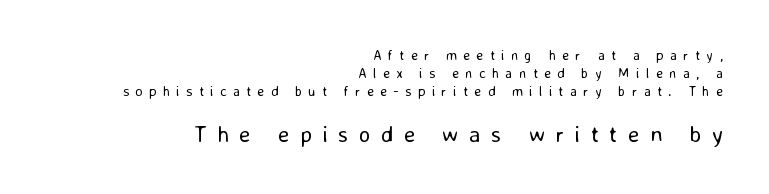
The image shows 23 px text type, upright; set right-aligned, normal line spacing (1.29x), unusually wide letter spacing (+0.45 em), not underlined; the second (bottom) block is 1.64x larger.
